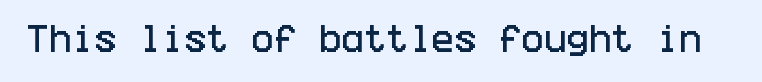
The image shows 30 px condensed sans-serif type, upright; set normal letter spacing, not underlined; low stroke contrast and a large x-height.
